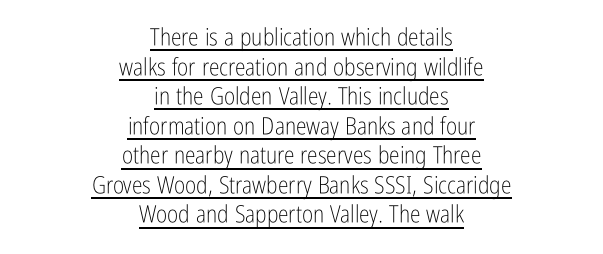
{"italic": "no", "bold": "no", "underline": "yes", "align": "center", "line_spacing_ratio": 1.23, "letter_spacing": "normal", "letter_spacing_em": 0.0, "glyph_px": 24}
